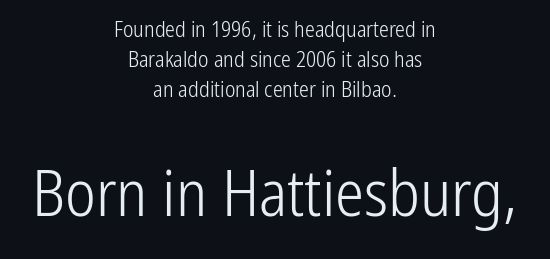
The image shows 65 px light, condensed sans-serif type, upright; set centered, normal line spacing (1.37x), normal letter spacing, not underlined; the second (bottom) block is 2.95x larger; low stroke contrast and a medium x-height.
